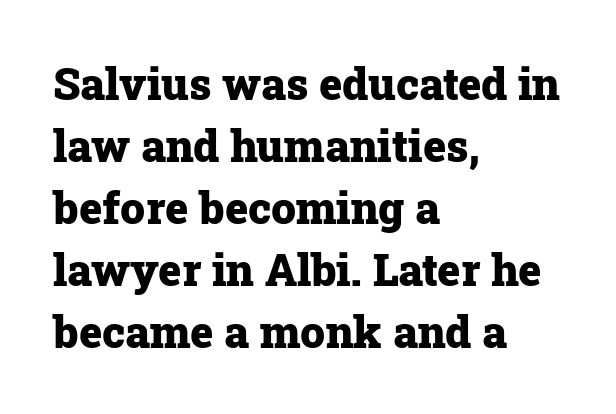
{"serif": "yes", "italic": "no", "bold": "yes", "weight": "heavy", "width": "normal", "stroke_contrast": "low", "x_height": "medium", "monospaced": "no", "underline": "no", "align": "left", "line_spacing": "normal", "line_spacing_ratio": 1.41, "letter_spacing": "normal", "letter_spacing_em": 0.0, "glyph_px": 44}
